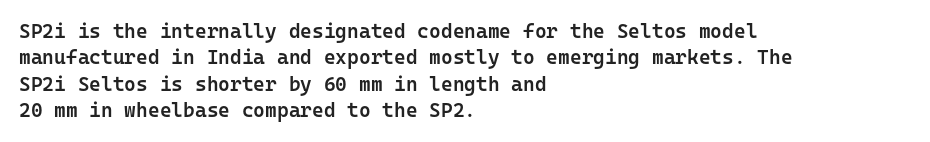
Beneath every word, the page is bare. Upright lettering throughout. Teacher's note: observe the even left margin — that is flush-left alignment. Caption: standard tracking, unaltered. A fair bit of extra ink — the face is semibold, not bold.
